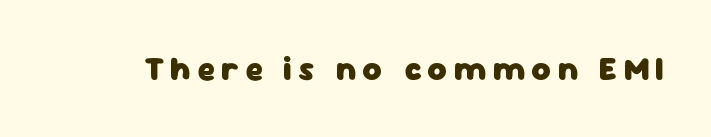
The image shows 33 px heavy sans-serif type, upright; set not underlined; low stroke contrast and a medium x-height.
